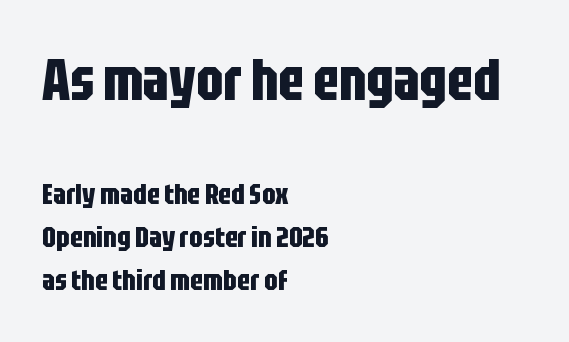
The image shows 58 px bold, condensed sans-serif type, upright; set left-aligned, normal line spacing (1.49x), normal letter spacing, not underlined; the first (top) block is 2.0x larger; low stroke contrast and a large x-height.
